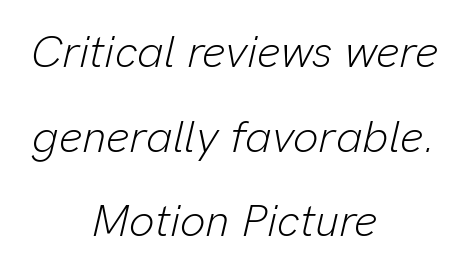
Horizontal alignment here is central, giving a formal, balanced look. No letter is thick-stroked: the sample isn't bold. Is this a fixed-width face? No — the glyphs have proportional, varying widths. Beneath every word, the page is bare. Compared with ordinary roman type, these characters are visibly tilted. Between one letter and the next there's only the usual sliver of space.
